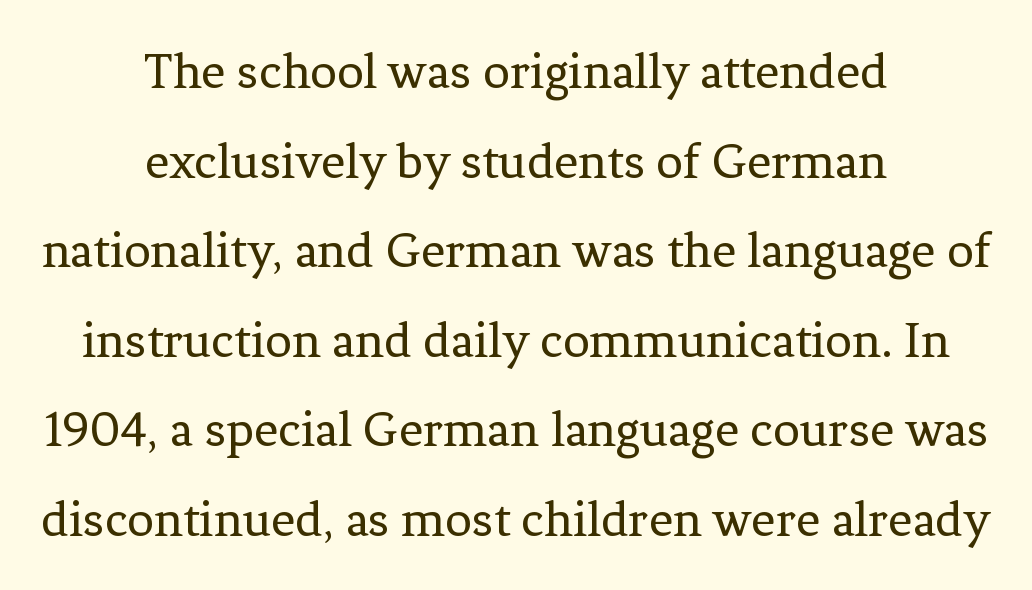
This sample uses an upright cut, with every glyph sitting square on the baseline. One glance says typical: line gaps are just what's usual. Nobody touched the tracking dial on this one. Nothing heavy about these letters — not bold at all.
